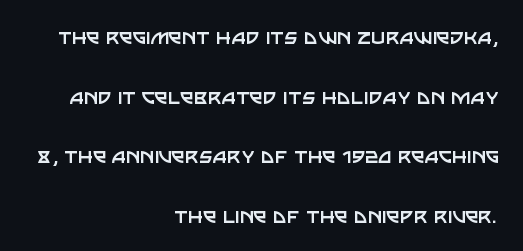
These lines were composed using upright roman letters. The typeface has the unassuming heft of standard copy or less. Compared with a flush-left layout, this one pins lines to the opposite, right side. Leading is clearly above the norm, producing a sparse column. Words appear dense and cohesive because spacing is normal.
